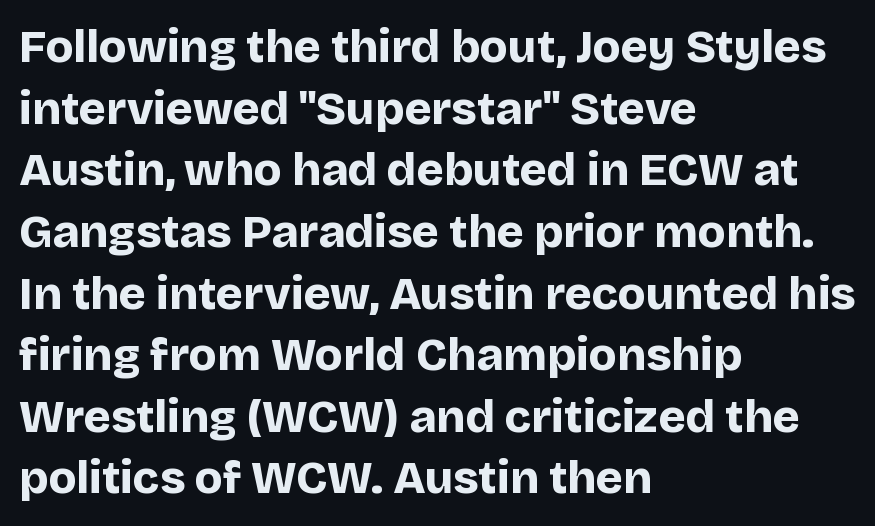
Leftover space on each line is placed entirely after the last word. The foot of each line stays bare and open. The font is running at its bold setting. This is roman type, the default non-slanted kind. Leading matches the norm, producing a regular column.
